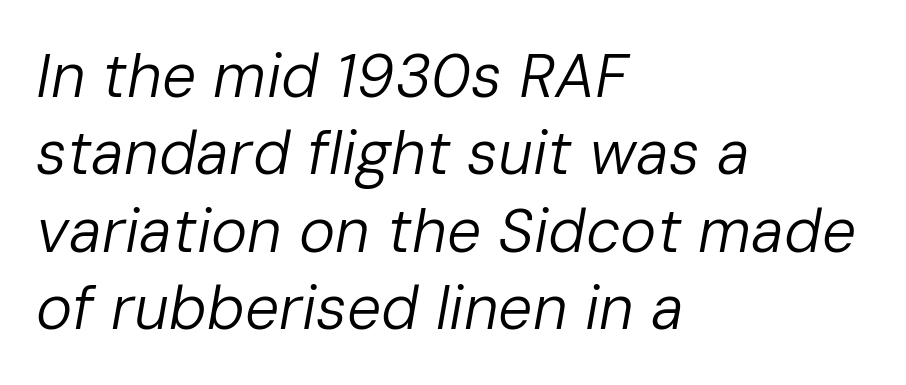
Q: Is the text bold? A: No.
Q: Is the text italic (slanted)? A: Yes, it leans right by about 10 degrees.
Q: Is the text underlined? A: No.
Q: How is the paragraph aligned? A: Left-aligned.
Q: Is the spacing between letters normal or unusually wide? A: Normal.
Q: Is the spacing between lines tight, normal or loose? A: Normal.
Q: Width (condensed, normal, or wide)? A: Normal.
Q: Stroke contrast? A: Low.
Q: x-height? A: Medium.
Q: Monospaced? A: No.
